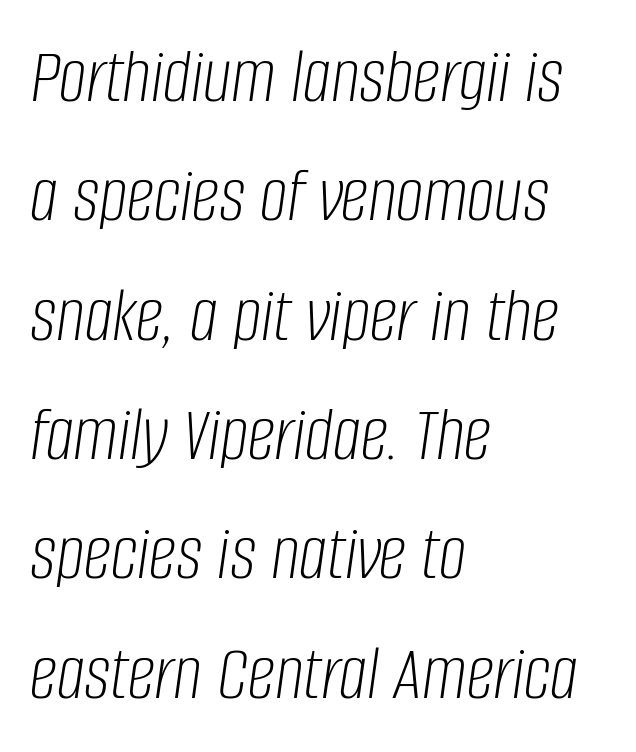
Glyph-to-glyph distance matches everyday printed text. The line-height multiplier appears to be the usual default. Weight: in the light-to-regular range. This rendering uses left alignment, leaving the right contour irregular. The area under the type is left untouched. You could not count columns in this text — the font is proportionally spaced.
